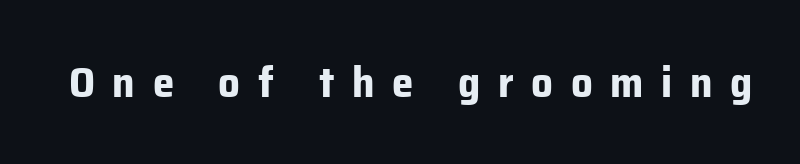
The tracking reads as deliberately expanded to a designer's eye. The face used here is proportionally spaced, like ordinary book or web type. Serifs: no, the terminals of the letterforms are clean. Only glyphs here, with clear space below each row. Is the type bold? Yes — the strokes are clearly thick and heavy. You can tell it's not italic because the verticals are truly vertical.
